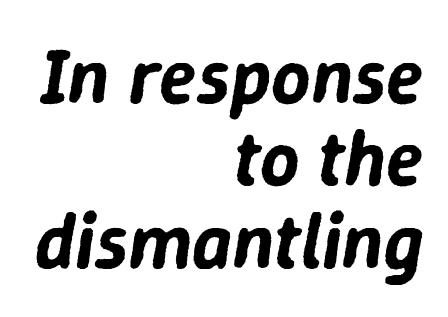
Q: Is the text italic (slanted)? A: Yes, it leans right by about 9 degrees.
Q: Is the text underlined? A: No.
Q: How is the paragraph aligned? A: Right-aligned.
Q: Is the spacing between letters normal or unusually wide? A: Normal.
Q: Is the spacing between lines tight, normal or loose? A: Tight.
Q: Width (condensed, normal, or wide)? A: Normal.
Q: Stroke contrast? A: Low.
Q: x-height? A: Medium.
Q: Monospaced? A: No.
